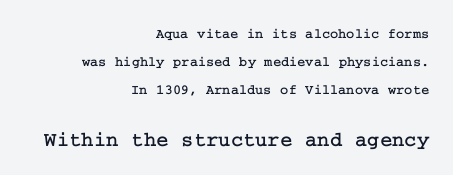
The image shows 21 px text type, upright; set right-aligned, loose line spacing (2.0x), normal letter spacing, not underlined; the second (bottom) block is 1.5x larger.
